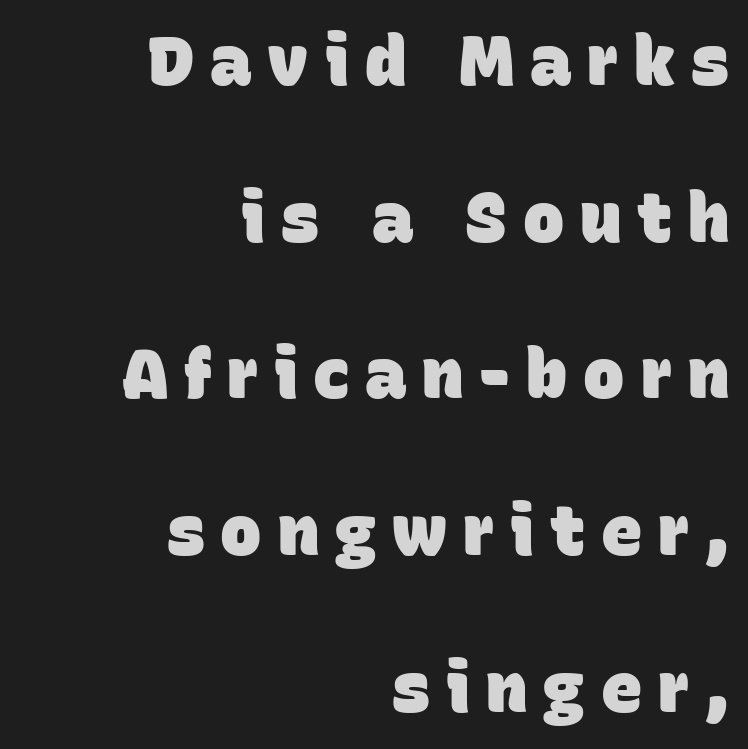
{"serif": "no", "bold": "yes", "weight": "heavy", "width": "normal", "stroke_contrast": "low", "x_height": "large", "monospaced": "no", "underline": "no", "align": "right", "line_spacing": "loose", "line_spacing_ratio": 2.27, "letter_spacing": "wide", "letter_spacing_em": 0.23, "glyph_px": 69}
